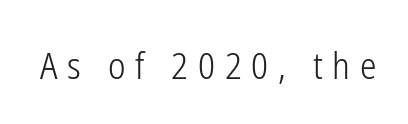
The image shows 37 px light, condensed sans-serif type, upright; set unusually wide letter spacing (+0.26 em), not underlined; low stroke contrast and a medium x-height.
